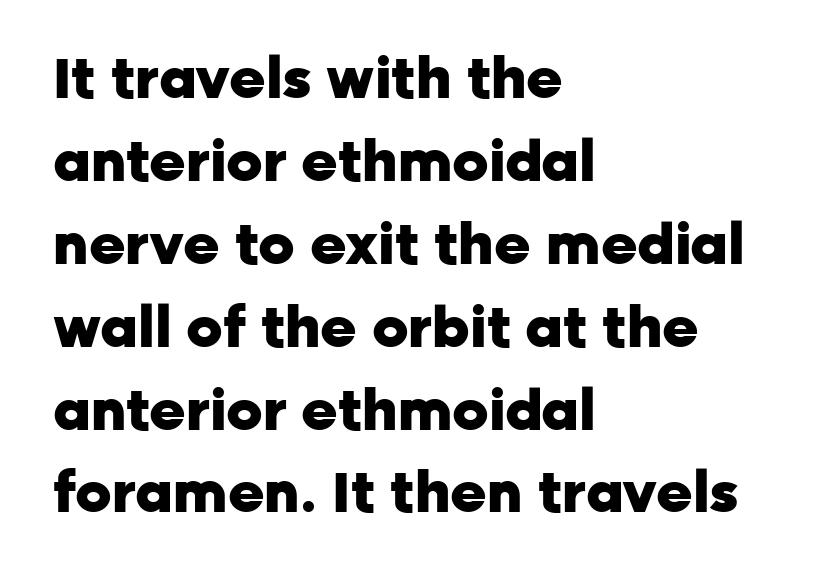
The characters display no serif detailing; their extremities are plain. Leading matches the norm, producing a regular column. The foot of each line stays bare and open. The letters advance in unequal steps, a hallmark of proportional type.
